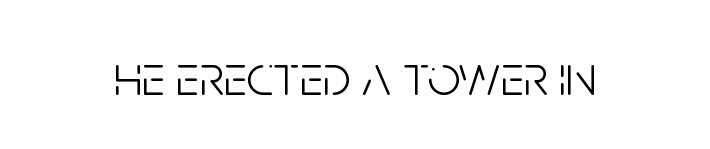
The specimen omits any rule beneath the text block's lines. These glyphs show unthickened strokes, regular width or finer. The line texture is even and compact thanks to regular tracking. You can tell from the bare stems that sans-serif type was used. Nope, not italic — everything's standing straight.
